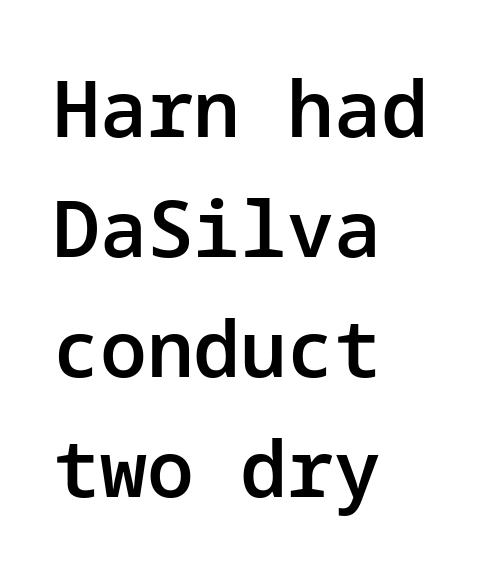
The image shows 78 px semibold sans-serif type, upright; set left-aligned, normal line spacing (1.54x), normal letter spacing, not underlined; low stroke contrast and a medium x-height.
